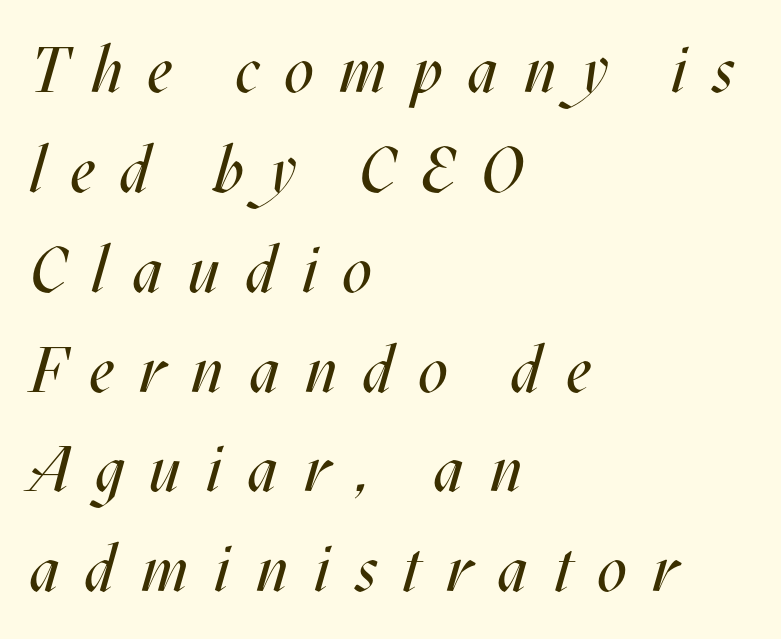
Looks like regular typesetting: each glyph gets only the width it needs. This block has exactly the height ordinary leading produces. The lines are quadded left. Unbolded letterforms with no extra heft. Type without underlining.
